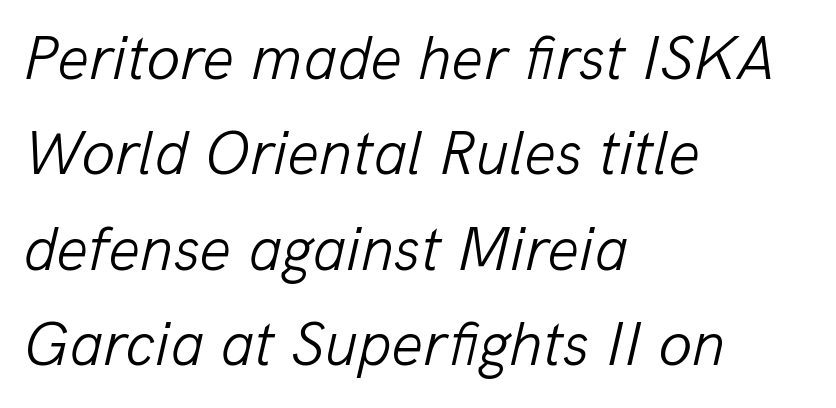
{"italic": "yes", "lean": "right", "slant_degrees": 13, "bold": "no", "weight": "light", "width": "normal", "stroke_contrast": "low", "x_height": "medium", "monospaced": "no", "underline": "no", "align": "left", "line_spacing": "normal", "line_spacing_ratio": 1.54, "letter_spacing": "normal", "letter_spacing_em": 0.0, "glyph_px": 62}
